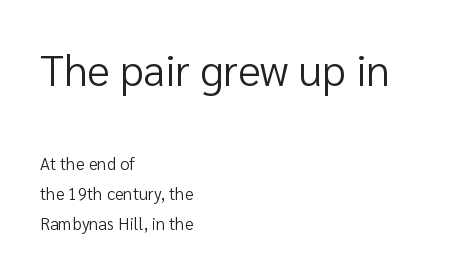
The image shows 43 px regular-weight sans-serif type, upright; set left-aligned, line spacing 1.77x, normal letter spacing, not underlined; the first (top) block is 2.53x larger; low stroke contrast and a medium x-height.
